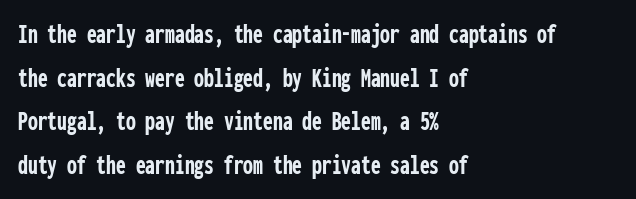
The image shows 28 px semibold, condensed sans-serif type, upright, monospaced; set left-aligned, normal line spacing (1.56x), normal letter spacing, not underlined; low stroke contrast and a medium x-height.
